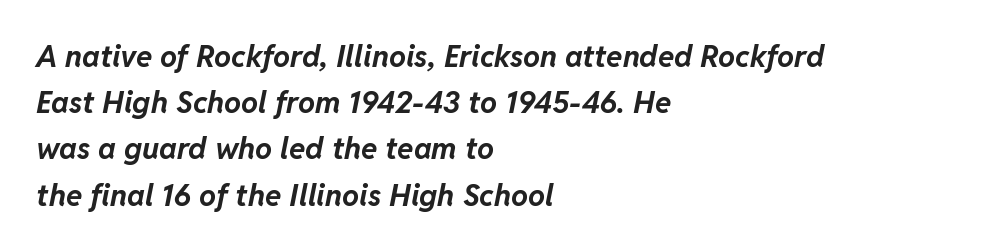
{"italic": "yes", "lean": "right", "slant_degrees": 11, "bold": "yes", "weight": "bold", "width": "normal", "stroke_contrast": "low", "x_height": "medium", "monospaced": "no", "underline": "no", "align": "left", "line_spacing": "normal", "line_spacing_ratio": 1.54, "letter_spacing": "normal", "letter_spacing_em": 0.0, "glyph_px": 30}
